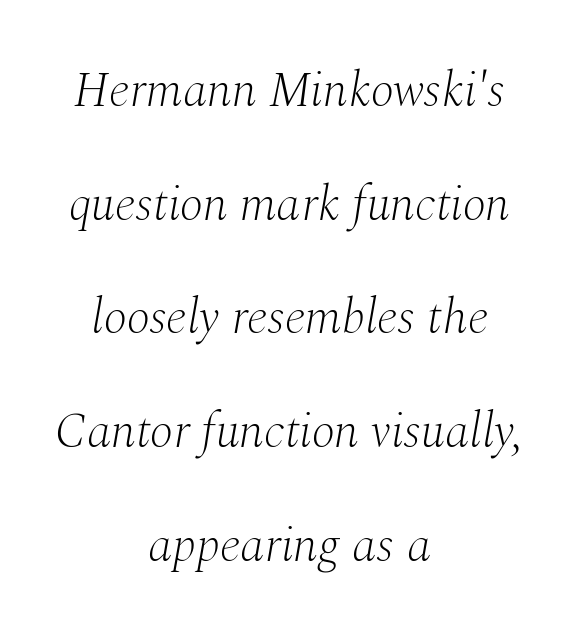
Q: Is the text bold? A: No.
Q: Is the text italic (slanted)? A: Yes, it leans right by about 10 degrees.
Q: Is the typeface a serif or a sans-serif typeface? A: Serif.
Q: Is the text underlined? A: No.
Q: How is the paragraph aligned? A: Centered.
Q: Is the spacing between letters normal or unusually wide? A: Normal.
Q: Is the spacing between lines tight, normal or loose? A: Loose.
Q: Width (condensed, normal, or wide)? A: Normal.
Q: Stroke contrast? A: Medium.
Q: x-height? A: Medium.
Q: Monospaced? A: No.
